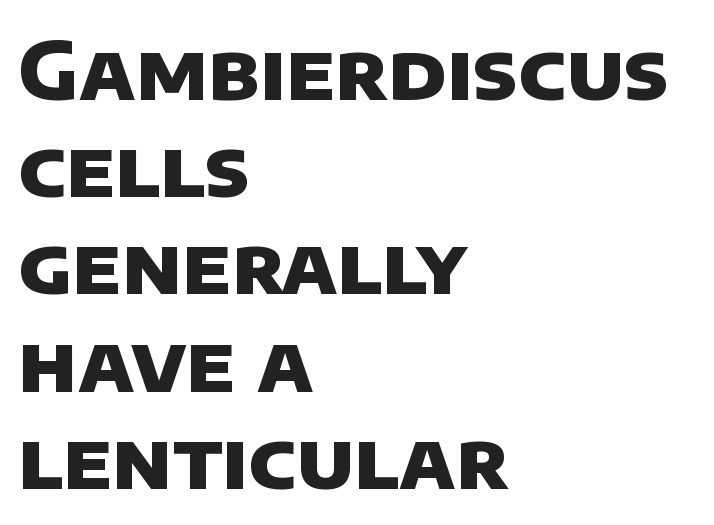
{"serif": "no", "bold": "yes", "weight": "heavy", "width": "normal", "stroke_contrast": "low", "x_height": "large", "monospaced": "no", "underline": "no", "align": "left", "line_spacing_ratio": 1.23, "letter_spacing": "normal", "letter_spacing_em": 0.0, "glyph_px": 79}
